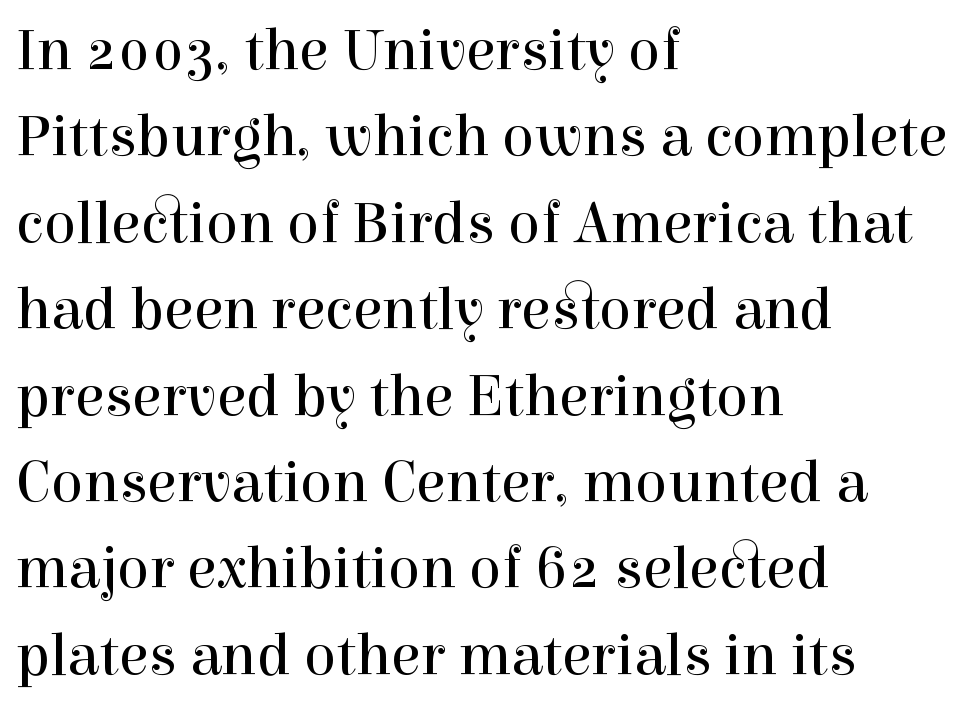
Q: Is the text bold? A: No.
Q: Is the text italic (slanted)? A: No, it is upright.
Q: Is the typeface a serif or a sans-serif typeface? A: Serif.
Q: Is the text underlined? A: No.
Q: How is the paragraph aligned? A: Left-aligned.
Q: Is the spacing between letters normal or unusually wide? A: Normal.
Q: Is the spacing between lines tight, normal or loose? A: Normal.
Q: Width (condensed, normal, or wide)? A: Normal.
Q: x-height? A: Medium.
Q: Monospaced? A: No.
